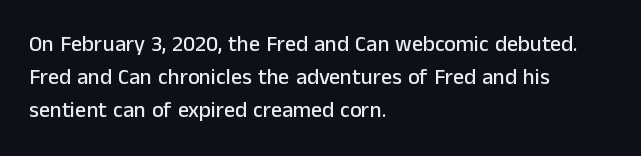
Q: Is the text italic (slanted)? A: No, it is upright.
Q: Is the text underlined? A: No.
Q: How is the paragraph aligned? A: Left-aligned.
Q: Is the spacing between letters normal or unusually wide? A: Normal.
Q: Is the spacing between lines tight, normal or loose? A: Normal.
